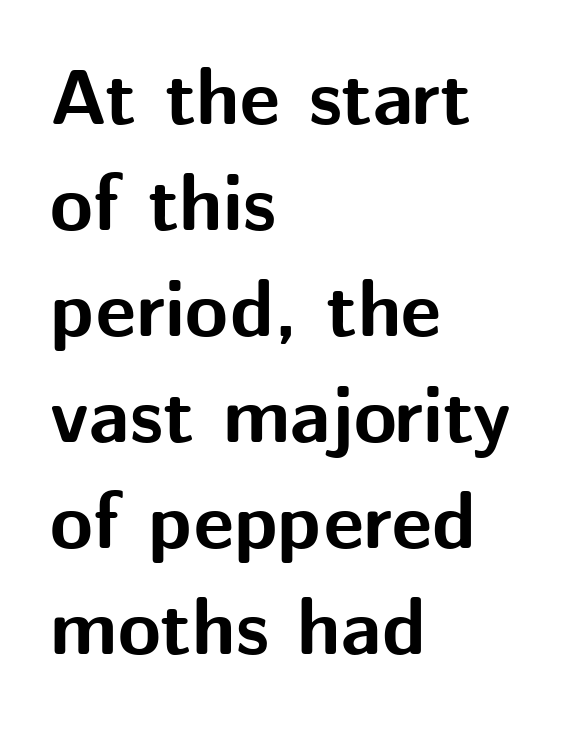
{"serif": "no", "italic": "no", "bold": "yes", "weight": "bold", "width": "normal", "stroke_contrast": "medium", "x_height": "medium", "monospaced": "no", "underline": "no", "align": "left", "line_spacing": "normal", "line_spacing_ratio": 1.36, "letter_spacing": "normal", "letter_spacing_em": 0.0, "glyph_px": 78}
